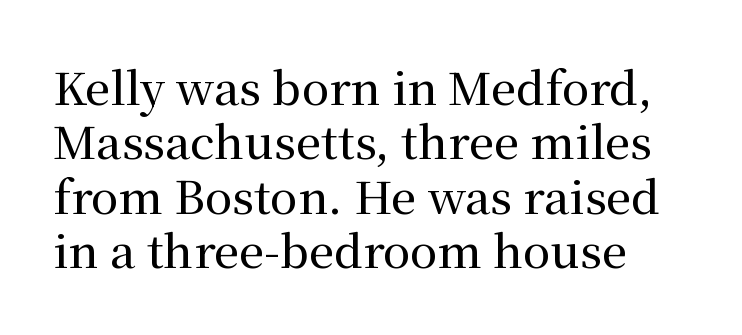
{"serif": "yes", "italic": "no", "width": "normal", "stroke_contrast": "medium", "x_height": "medium", "monospaced": "no", "underline": "no", "line_spacing_ratio": 1.21, "letter_spacing": "normal", "letter_spacing_em": 0.0, "glyph_px": 45}
